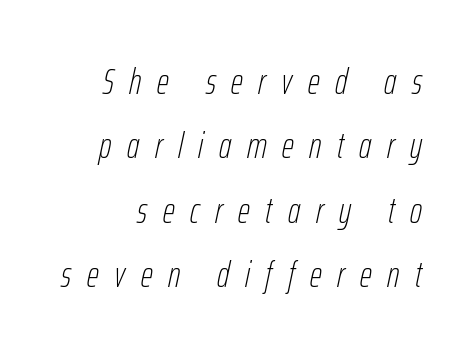
Q: Is the text bold? A: No.
Q: Is the text italic (slanted)? A: Yes, it leans right by about 12 degrees.
Q: Is the text underlined? A: No.
Q: Is the spacing between letters normal or unusually wide? A: Unusually wide.
Q: Width (condensed, normal, or wide)? A: Condensed.
Q: Stroke contrast? A: Low.
Q: x-height? A: Medium.
Q: Monospaced? A: No.
